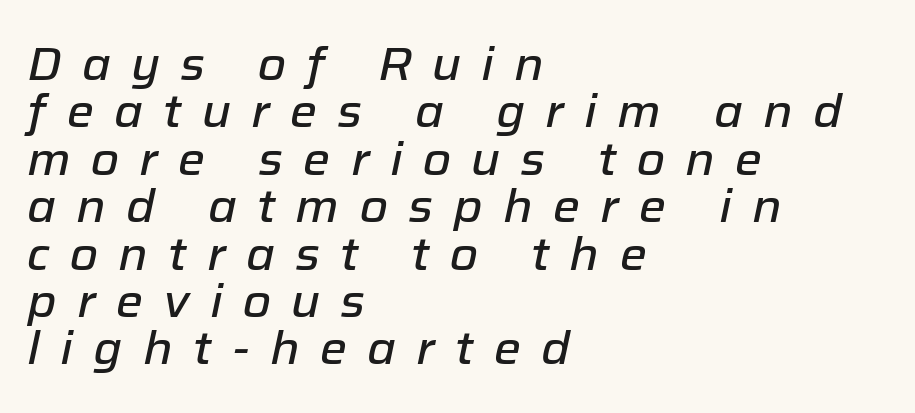
The image shows 46 px text type, italic (leaning right); set left-aligned, tight line spacing (1.03x), unusually wide letter spacing (+0.44 em), not underlined; low stroke contrast and a medium x-height.
